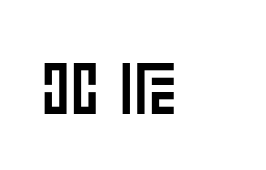
The image shows 73 px text type, upright; set left-aligned, unusually wide letter spacing (+0.27 em), not underlined; a large x-height.
